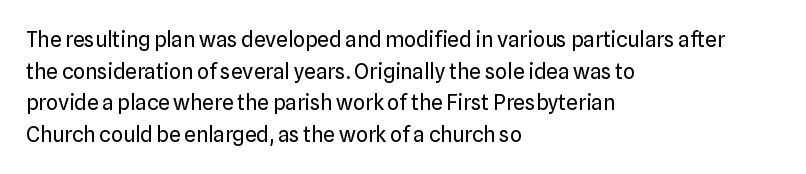
The image shows 21 px text type, upright; set left-aligned, normal line spacing (1.51x), normal letter spacing, not underlined.
